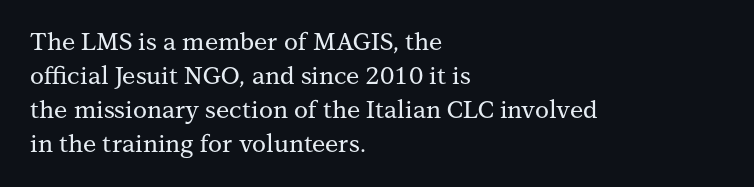
Q: Is the text italic (slanted)? A: No, it is upright.
Q: Is the text underlined? A: No.
Q: How is the paragraph aligned? A: Left-aligned.
Q: Is the spacing between letters normal or unusually wide? A: Normal.
Q: Is the spacing between lines tight, normal or loose? A: Normal.
